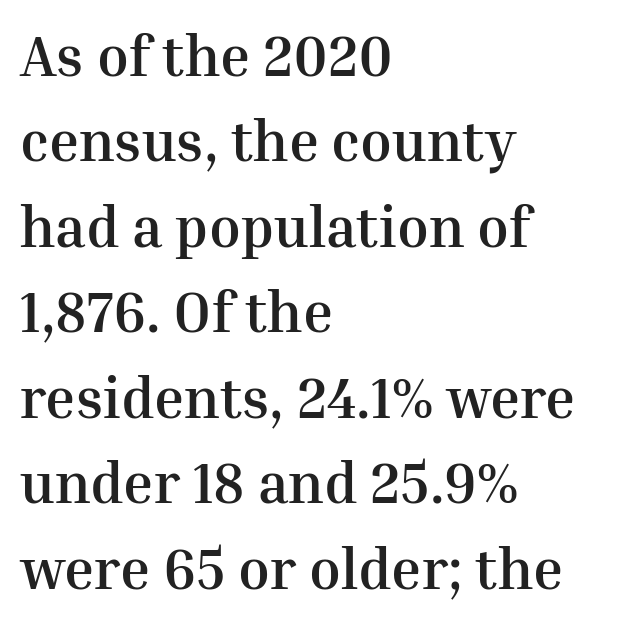
{"serif": "yes", "italic": "no", "bold": "yes", "weight": "semibold", "width": "normal", "stroke_contrast": "medium", "x_height": "medium", "monospaced": "no", "underline": "no", "align": "left", "line_spacing": "normal", "line_spacing_ratio": 1.5, "letter_spacing": "normal", "letter_spacing_em": 0.0, "glyph_px": 57}
